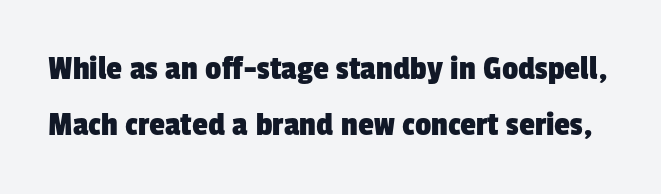
{"serif": "no", "width": "condensed", "stroke_contrast": "low", "x_height": "medium", "monospaced": "no", "underline": "no", "line_spacing": "normal", "line_spacing_ratio": 1.56, "letter_spacing": "normal", "letter_spacing_em": 0.0, "glyph_px": 36}
